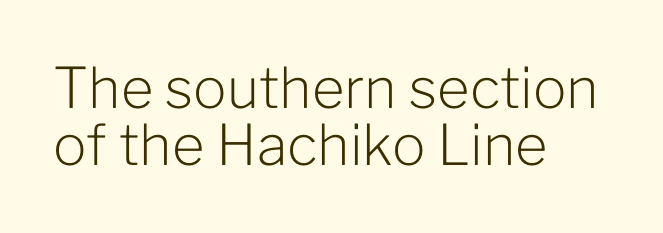
Q: Is the text bold? A: No.
Q: Is the text italic (slanted)? A: No, it is upright.
Q: Is the typeface a serif or a sans-serif typeface? A: Sans-serif.
Q: Is the text underlined? A: No.
Q: How is the paragraph aligned? A: Left-aligned.
Q: Is the spacing between letters normal or unusually wide? A: Normal.
Q: Is the spacing between lines tight, normal or loose? A: Tight.
Q: Width (condensed, normal, or wide)? A: Normal.
Q: Stroke contrast? A: Low.
Q: x-height? A: Medium.
Q: Monospaced? A: No.
